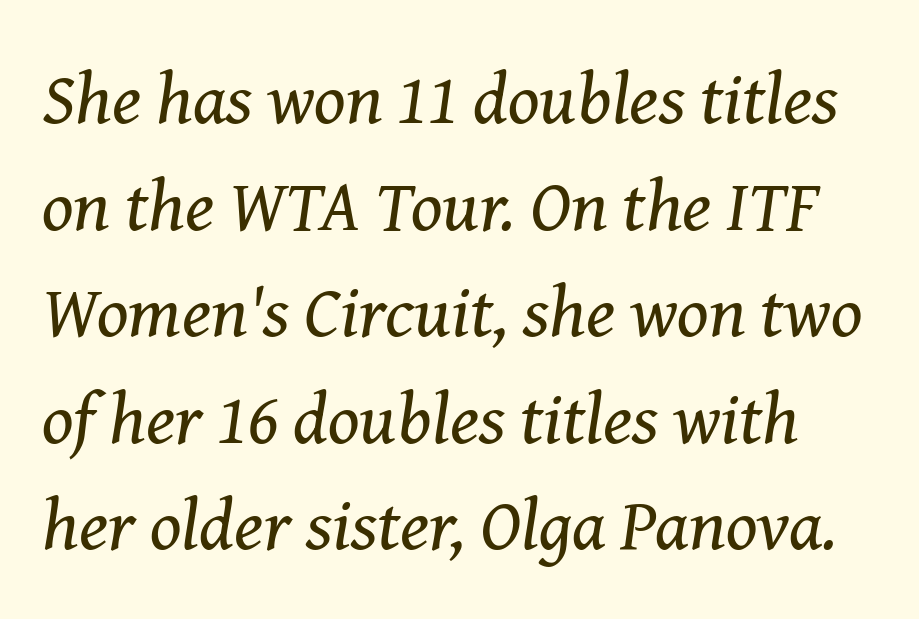
The image shows 73 px regular-weight serif type, italic (leaning right); set normal line spacing (1.46x), normal letter spacing, not underlined; medium stroke contrast and a medium x-height.
